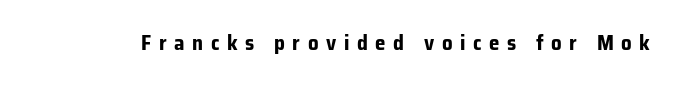
Type without underlining. Do the letters lean? They stand straight. Letter spacing: wide. This is heavy type, rendered in bold.
